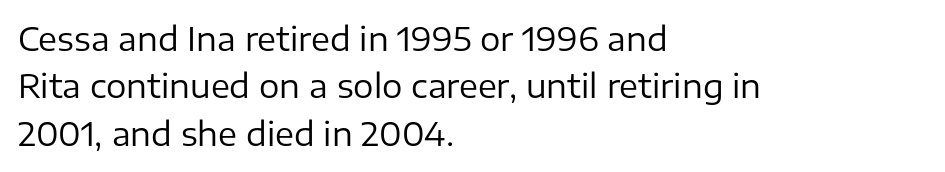
{"serif": "no", "italic": "no", "bold": "no", "weight": "regular", "width": "normal", "stroke_contrast": "low", "x_height": "medium", "monospaced": "no", "underline": "no", "align": "left", "line_spacing": "normal", "line_spacing_ratio": 1.48, "letter_spacing": "normal", "letter_spacing_em": 0.0, "glyph_px": 32}
